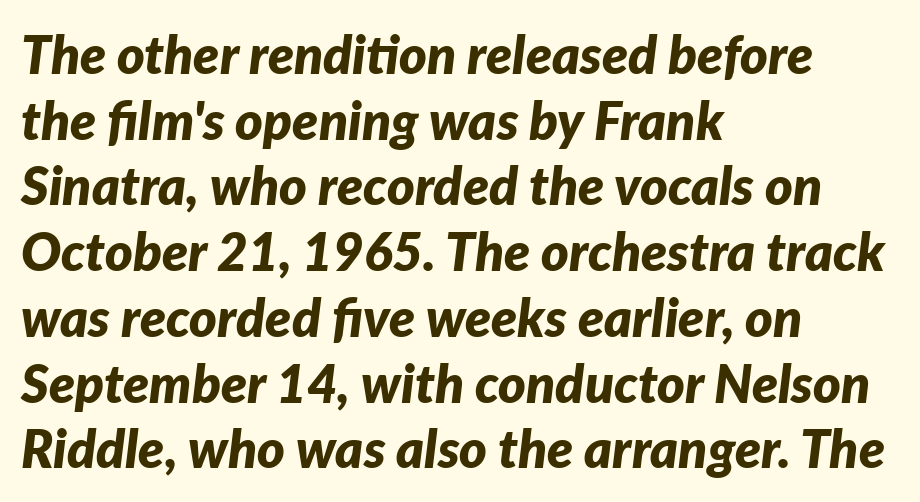
Q: Is the text bold? A: Yes.
Q: Is the text italic (slanted)? A: Yes, it leans right by about 7 degrees.
Q: Is the text underlined? A: No.
Q: How is the paragraph aligned? A: Left-aligned.
Q: Is the spacing between letters normal or unusually wide? A: Normal.
Q: Width (condensed, normal, or wide)? A: Normal.
Q: Stroke contrast? A: Low.
Q: x-height? A: Medium.
Q: Monospaced? A: No.
